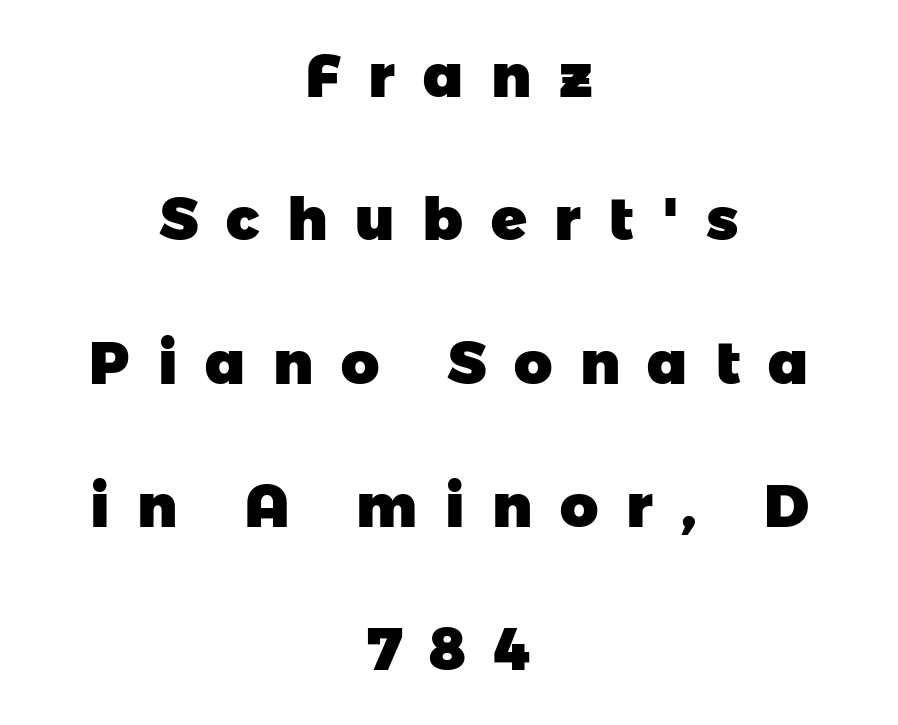
The image shows 59 px heavy sans-serif type; set centered, loose line spacing (2.43x), unusually wide letter spacing (+0.47 em), not underlined; low stroke contrast and a medium x-height.
